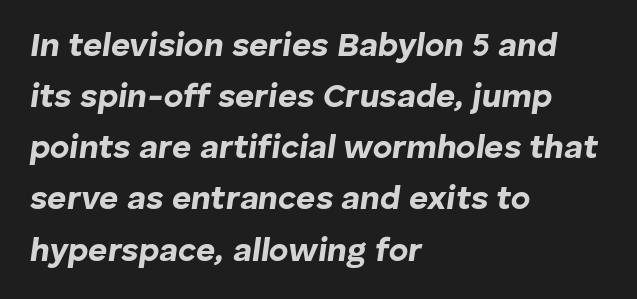
The image shows 33 px bold type, italic (leaning right); set left-aligned, normal line spacing (1.55x), normal letter spacing, not underlined; low stroke contrast and a medium x-height.
